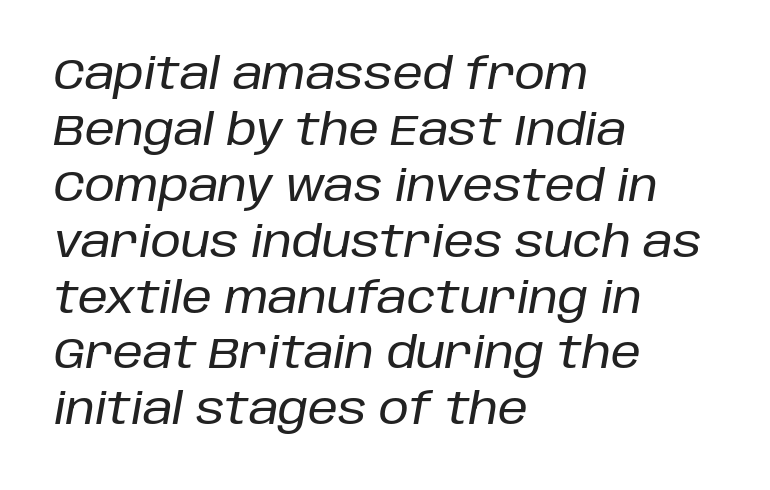
The horizontal fit of the characters is conventional and even. Where is the straight margin? On the left. There's an unmistakable incline to the writing here. Descender tails drop into unmarked territory.
